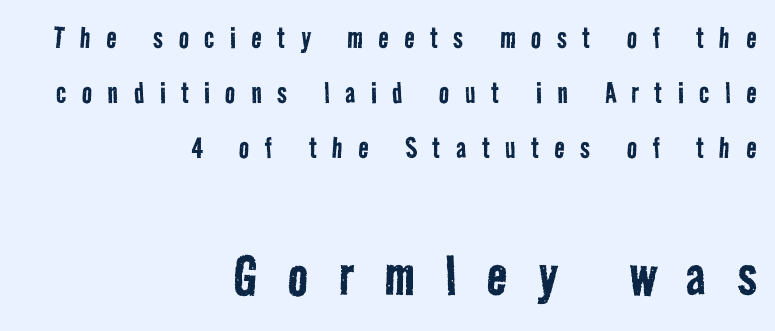
{"serif": "no", "bold": "no", "weight": "regular", "width": "condensed", "stroke_contrast": "low", "x_height": "medium", "monospaced": "no", "underline": "no", "align": "right", "line_spacing": "normal", "line_spacing_ratio": 1.62, "letter_spacing": "wide", "letter_spacing_em": 0.46, "larger_block": "second", "size_ratio": 1.97, "glyph_px": 67}
